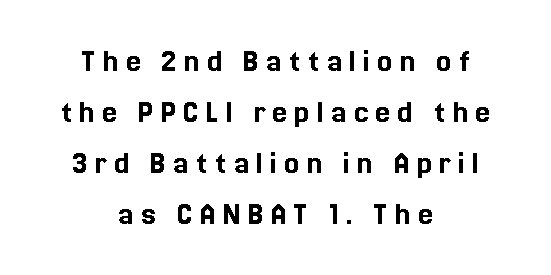
{"italic": "no", "width": "normal", "x_height": "medium", "monospaced": "no", "underline": "no", "align": "center", "line_spacing": "normal", "line_spacing_ratio": 1.5, "letter_spacing": "wide", "letter_spacing_em": 0.2, "glyph_px": 34}
